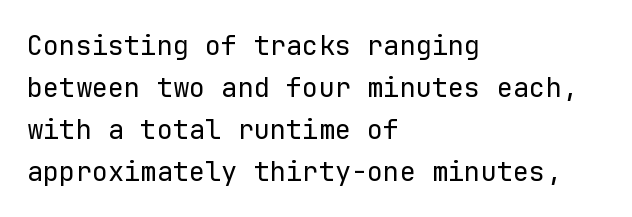
{"italic": "no", "bold": "no", "underline": "no", "align": "left", "line_spacing": "normal", "line_spacing_ratio": 1.55, "letter_spacing": "normal", "letter_spacing_em": 0.0, "glyph_px": 27}
